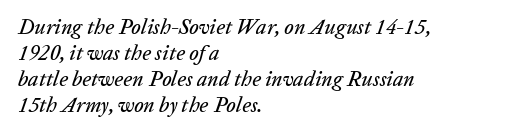
The image shows 21 px text type, italic (leaning right); set left-aligned, line spacing 1.24x, normal letter spacing, not underlined.
